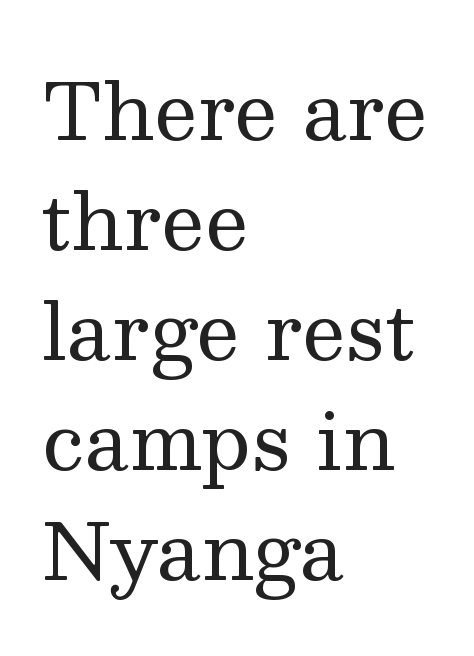
Think standard paragraph weight, or any step lighter than that. Old-style or modern, the face here clearly has serifs. There is no visible air inserted between adjacent glyphs. Vertical spacing — default. Rendered with straight, roman letterforms. The typesetter chose a ragged-right arrangement here.
